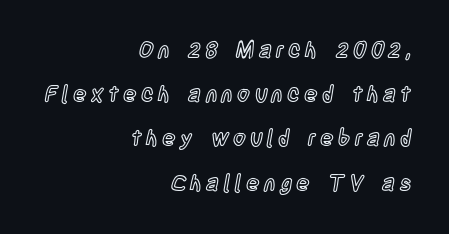
Q: Is the text italic (slanted)? A: Yes.
Q: Is the text underlined? A: No.
Q: How is the paragraph aligned? A: Right-aligned.
Q: Is the spacing between letters normal or unusually wide? A: Unusually wide.
Q: Is the spacing between lines tight, normal or loose? A: Loose.
